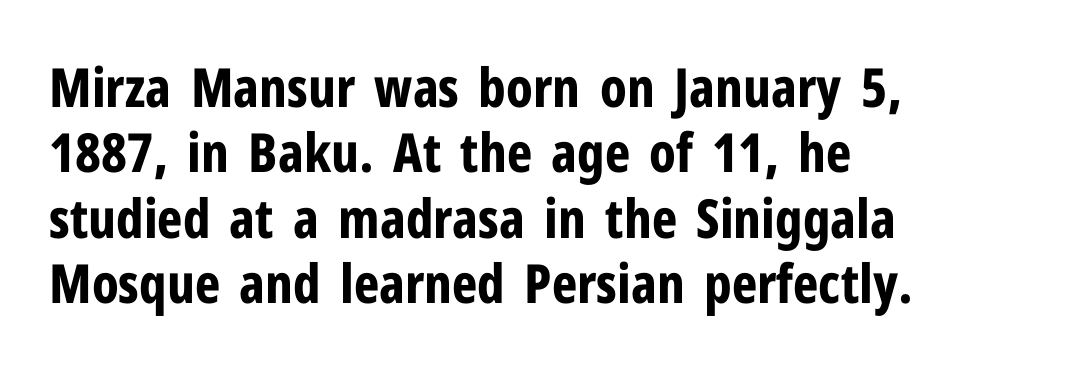
Which margin do the lines hug? The left one — the right edge is uneven. Unlike italic type, these characters show no tilt at all. The strip under each line holds only bare page. The type is set solid horizontally, with unmodified tracking.
